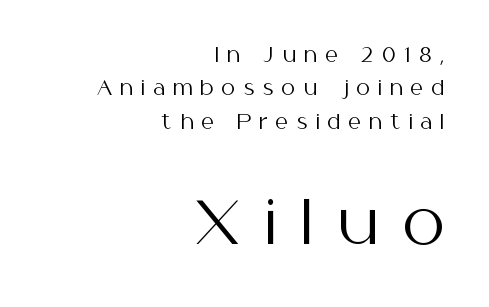
Q: Is the text bold? A: No.
Q: Is the text italic (slanted)? A: No, it is upright.
Q: Is the typeface a serif or a sans-serif typeface? A: Sans-serif.
Q: Is the text underlined? A: No.
Q: How is the paragraph aligned? A: Right-aligned.
Q: Is the spacing between letters normal or unusually wide? A: Unusually wide.
Q: Is the spacing between lines tight, normal or loose? A: Normal.
Q: Which block of text is set in a larger size, the first (top) or the second (bottom)? A: The second (bottom) one.
Q: Width (condensed, normal, or wide)? A: Normal.
Q: Stroke contrast? A: Medium.
Q: x-height? A: Medium.
Q: Monospaced? A: No.
